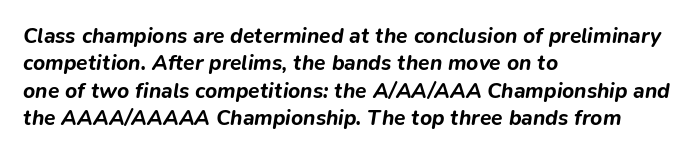
{"italic": "yes", "lean": "right", "slant_degrees": 9, "bold": "yes", "underline": "no", "align": "left", "line_spacing": "normal", "line_spacing_ratio": 1.3, "letter_spacing": "normal", "letter_spacing_em": 0.0, "glyph_px": 21}
